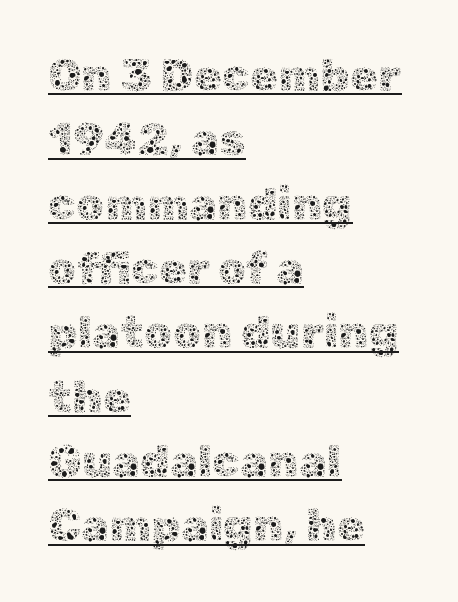
{"italic": "no", "bold": "no", "weight": "thin", "width": "normal", "x_height": "medium", "monospaced": "no", "underline": "yes", "align": "left", "line_spacing": "normal", "line_spacing_ratio": 1.43, "letter_spacing": "normal", "letter_spacing_em": 0.0, "glyph_px": 45}
